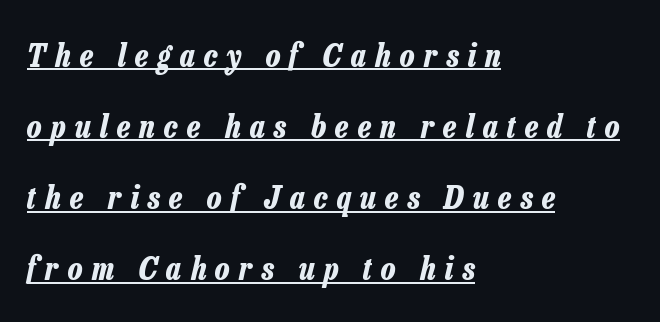
A typesetter would call this proportional, since set widths differ per character. Leftover space on each line is placed entirely after the last word. The sample has been set heavy, in full bold. Looks like someone drew a line under every word here. Interline gaps are noticeably wide in this sample.
